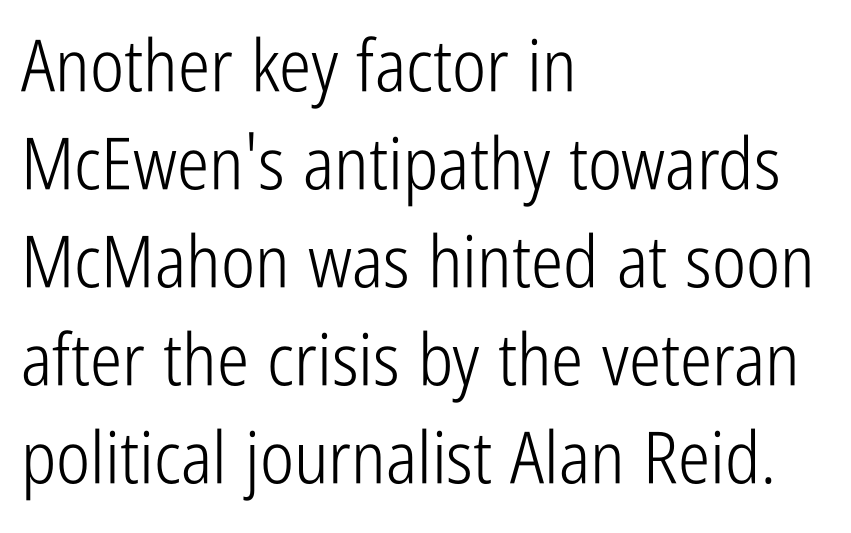
The image shows 72 px light, condensed sans-serif type, upright; set left-aligned, normal line spacing (1.36x), normal letter spacing, not underlined; low stroke contrast and a medium x-height.
